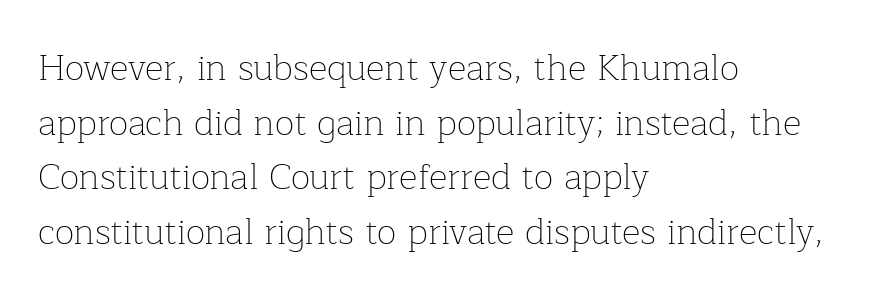
{"serif": "yes", "italic": "no", "bold": "no", "weight": "thin", "width": "normal", "stroke_contrast": "low", "x_height": "medium", "monospaced": "no", "underline": "no", "align": "left", "line_spacing": "normal", "line_spacing_ratio": 1.52, "letter_spacing": "normal", "letter_spacing_em": 0.0, "glyph_px": 36}
